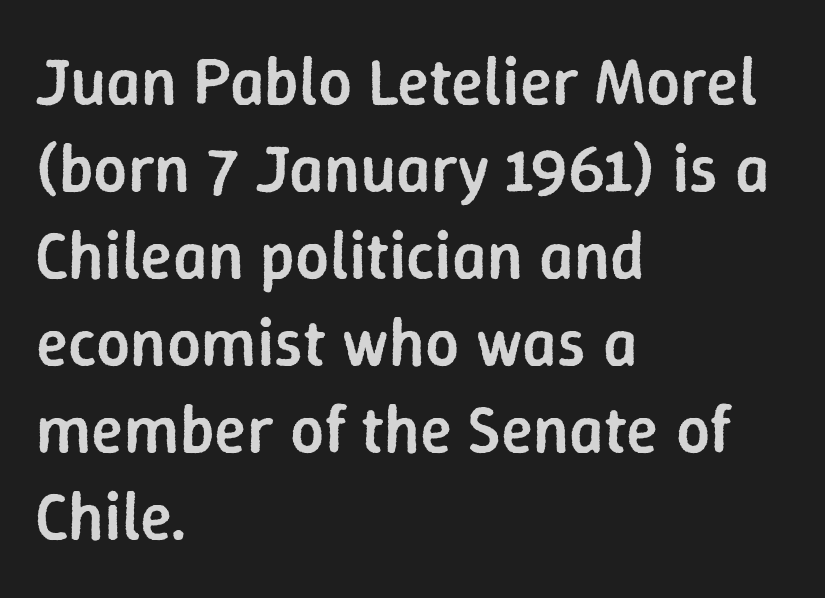
These lines sit exactly where default settings would place them. How heavy is the stroke? Medium-heavy — a semibold, shy of bold. Here the glyphs are tracked normally, forming tight word shapes. Where is the straight margin? On the left. The gap between lines stays unmarked. Examine the stroke ends and you'll find no serifs.
